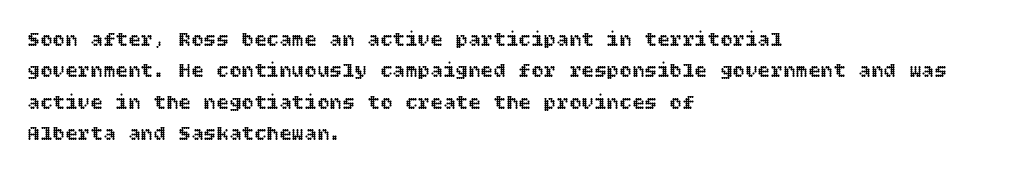
The image shows 21 px text type, upright; set left-aligned, normal line spacing (1.49x), normal letter spacing, not underlined.
